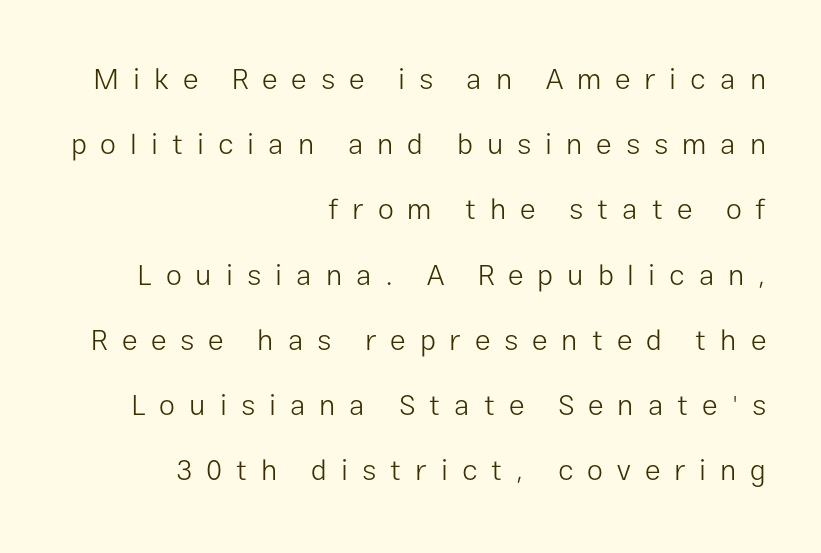
The image shows 29 px light sans-serif type, upright; set right-aligned, loose line spacing (2.25x), unusually wide letter spacing (+0.48 em), not underlined; low stroke contrast and a medium x-height.
